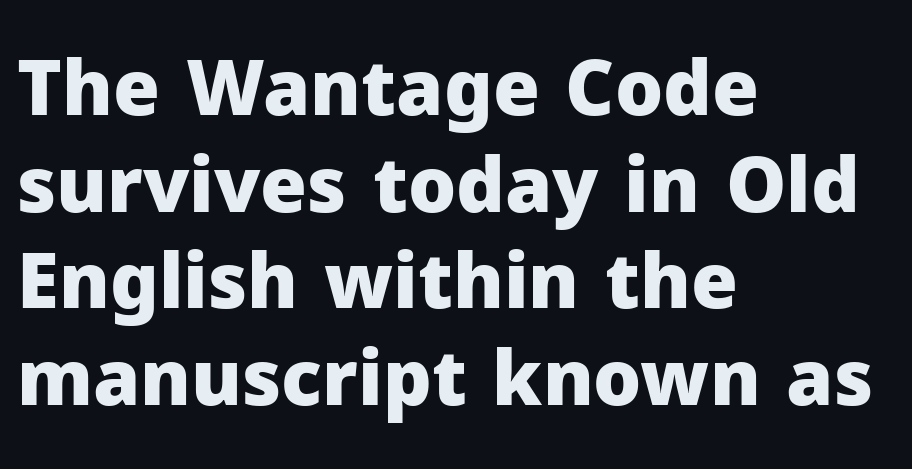
{"serif": "no", "italic": "no", "bold": "yes", "weight": "heavy", "width": "normal", "stroke_contrast": "low", "x_height": "medium", "monospaced": "no", "underline": "no", "align": "left", "line_spacing": "normal", "line_spacing_ratio": 1.27, "letter_spacing": "normal", "letter_spacing_em": 0.0, "glyph_px": 76}
